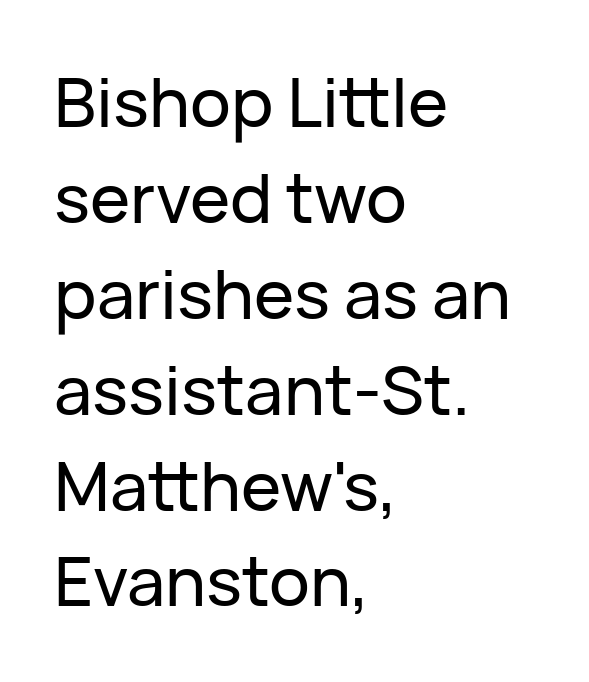
Line spacing here is normal. Look at the bottom of the vertical strokes: they stop flat, with no serifs. The strip under each line holds only bare page. You could not count columns in this text — the font is proportionally spaced.
